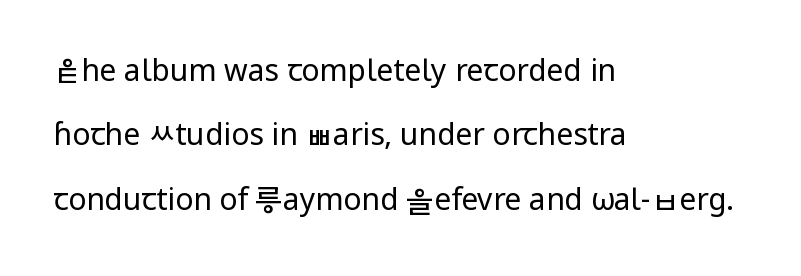
Proportional: the letters do not fall into vertical columns. Which margin do the lines hug? The left one — the right edge is uneven. The typography opts for an upright posture over an oblique one. Stroke thickness stays within the range of a standard reading face or lighter.
